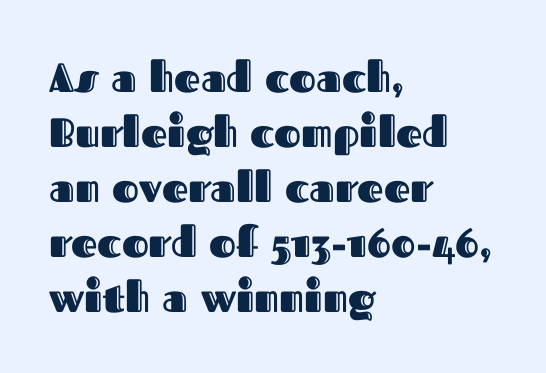
Q: Is the text italic (slanted)? A: No, it is upright.
Q: Is the text underlined? A: No.
Q: How is the paragraph aligned? A: Left-aligned.
Q: Is the spacing between letters normal or unusually wide? A: Normal.
Q: Is the spacing between lines tight, normal or loose? A: Normal.
Q: Width (condensed, normal, or wide)? A: Normal.
Q: x-height? A: Medium.
Q: Monospaced? A: No.
